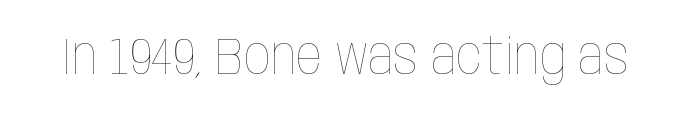
The horizontal fit of the characters is conventional and even. Letters have the restrained weight of plain body copy at most. The area under the type is left untouched. Nope, not italic — everything's standing straight. Here the designer chose a conventional face with non-uniform glyph widths.
